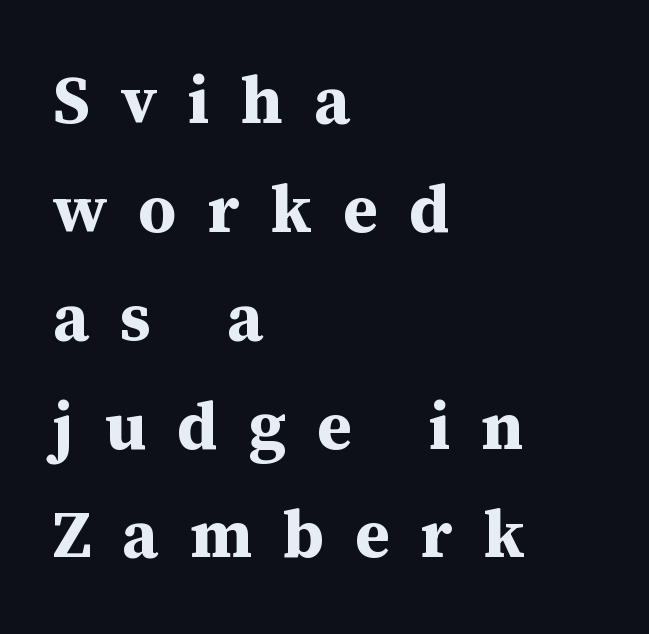
The face used here is seriffed, in the tradition of book romans. Notice how descenders clear the ascenders below comfortably — that's standard leading. Quick note: underline off. There is plenty of visible air inserted between adjacent glyphs.
